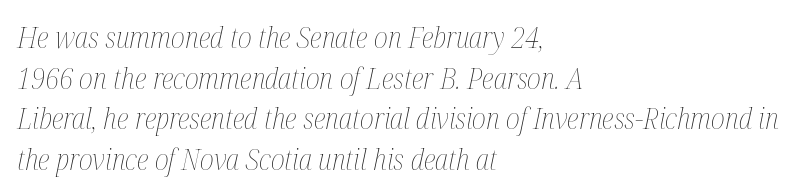
The image shows 29 px thin, condensed type, italic (leaning right); set left-aligned, normal line spacing (1.4x), normal letter spacing, not underlined; medium stroke contrast and a medium x-height.
